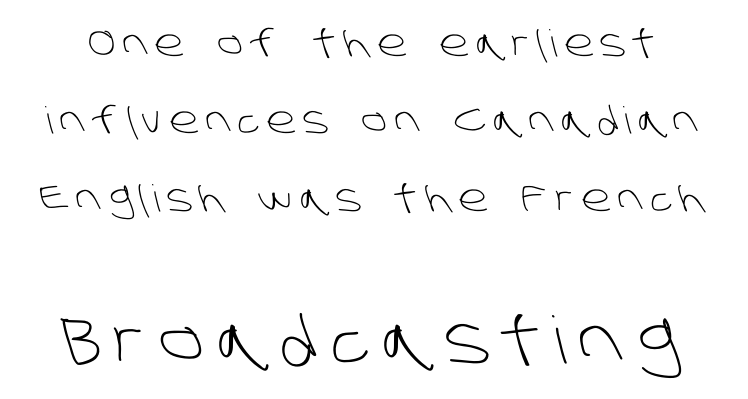
Q: Is the text bold? A: No.
Q: Is the typeface a serif or a sans-serif typeface? A: Sans-serif.
Q: Is the text underlined? A: No.
Q: Is the spacing between lines tight, normal or loose? A: Loose.
Q: Which block of text is set in a larger size, the first (top) or the second (bottom)? A: The second (bottom) one.
Q: Width (condensed, normal, or wide)? A: Normal.
Q: Stroke contrast? A: Low.
Q: x-height? A: Large.
Q: Monospaced? A: No.
